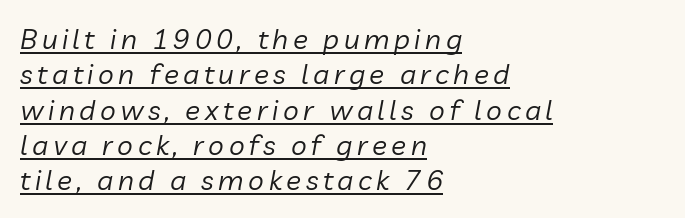
Q: Is the text bold? A: No.
Q: Is the text italic (slanted)? A: Yes, it leans right by about 10 degrees.
Q: Is the text underlined? A: Yes.
Q: How is the paragraph aligned? A: Left-aligned.
Q: Is the spacing between lines tight, normal or loose? A: Normal.
Q: Width (condensed, normal, or wide)? A: Normal.
Q: Stroke contrast? A: Low.
Q: x-height? A: Medium.
Q: Monospaced? A: No.
